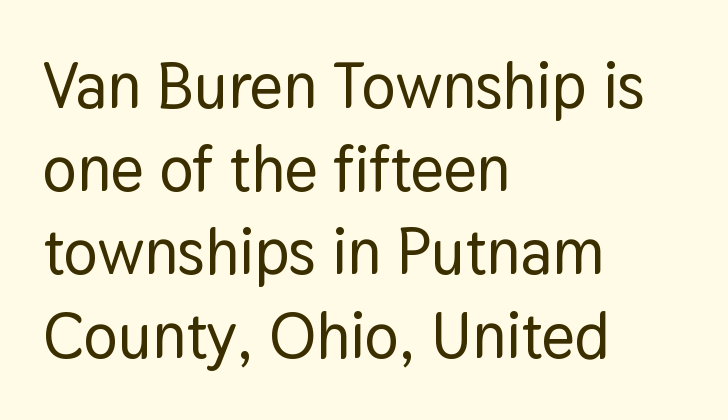
{"serif": "no", "italic": "no", "width": "normal", "stroke_contrast": "low", "x_height": "medium", "monospaced": "no", "underline": "no", "align": "left", "line_spacing": "normal", "line_spacing_ratio": 1.3, "letter_spacing": "normal", "letter_spacing_em": 0.0, "glyph_px": 64}
